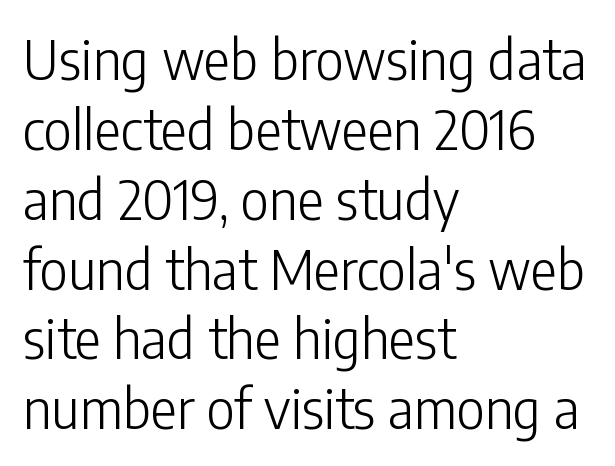
Q: Is the text bold? A: No.
Q: Is the text italic (slanted)? A: No, it is upright.
Q: Is the typeface a serif or a sans-serif typeface? A: Sans-serif.
Q: Is the text underlined? A: No.
Q: How is the paragraph aligned? A: Left-aligned.
Q: Is the spacing between letters normal or unusually wide? A: Normal.
Q: Is the spacing between lines tight, normal or loose? A: Normal.
Q: Width (condensed, normal, or wide)? A: Condensed.
Q: Stroke contrast? A: Low.
Q: x-height? A: Medium.
Q: Monospaced? A: No.
